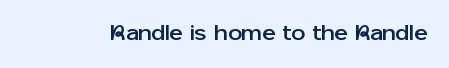
Tall strokes in this sample are plumb rather than angled. Short note: letters normally spaced. Lines of text with bare space underneath.
